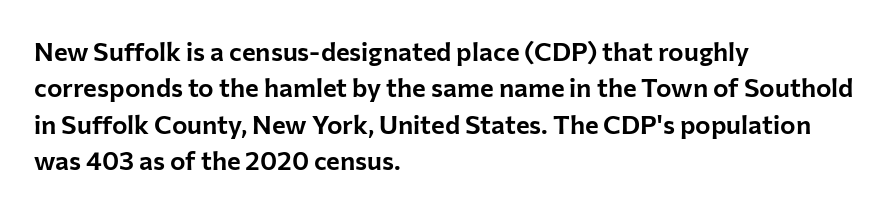
Q: Is the text italic (slanted)? A: No, it is upright.
Q: Is the text underlined? A: No.
Q: How is the paragraph aligned? A: Left-aligned.
Q: Is the spacing between letters normal or unusually wide? A: Normal.
Q: Is the spacing between lines tight, normal or loose? A: Normal.
